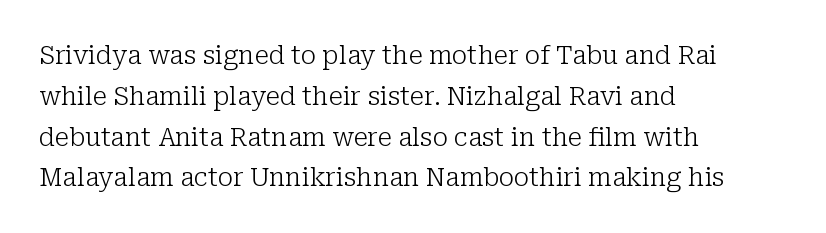
The image shows 26 px text type, upright; set left-aligned, normal line spacing (1.57x), normal letter spacing, not underlined.
